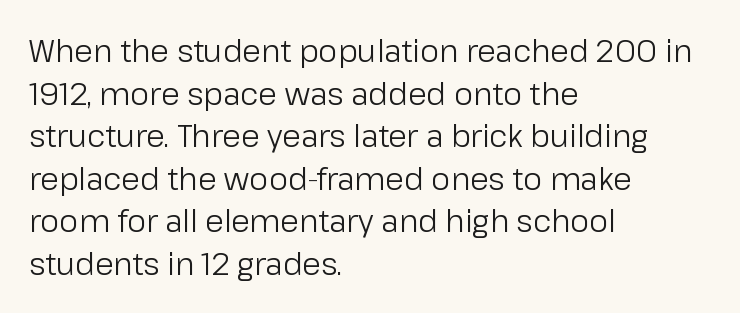
The image shows 30 px regular-weight sans-serif type, upright; set left-aligned, normal line spacing (1.42x), normal letter spacing, not underlined; low stroke contrast and a medium x-height.
